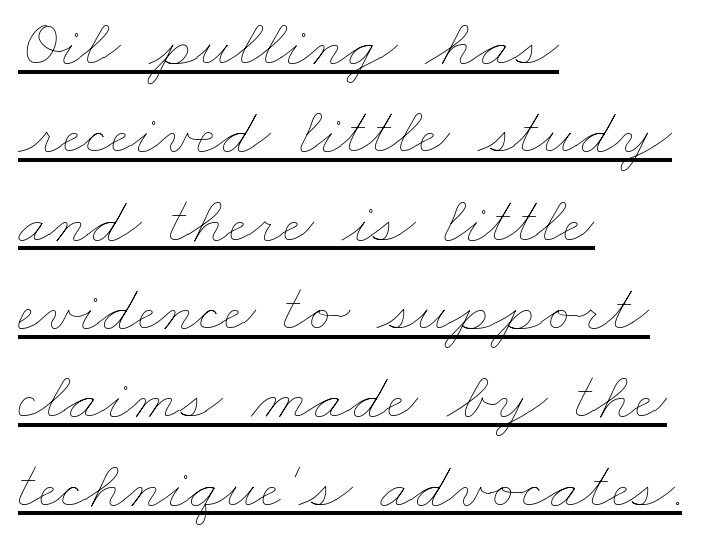
Q: Is the text bold? A: No.
Q: Is the text underlined? A: Yes.
Q: How is the paragraph aligned? A: Left-aligned.
Q: Is the spacing between letters normal or unusually wide? A: Normal.
Q: Is the spacing between lines tight, normal or loose? A: Normal.
Q: Width (condensed, normal, or wide)? A: Wide.
Q: Stroke contrast? A: Low.
Q: x-height? A: Small.
Q: Monospaced? A: No.
